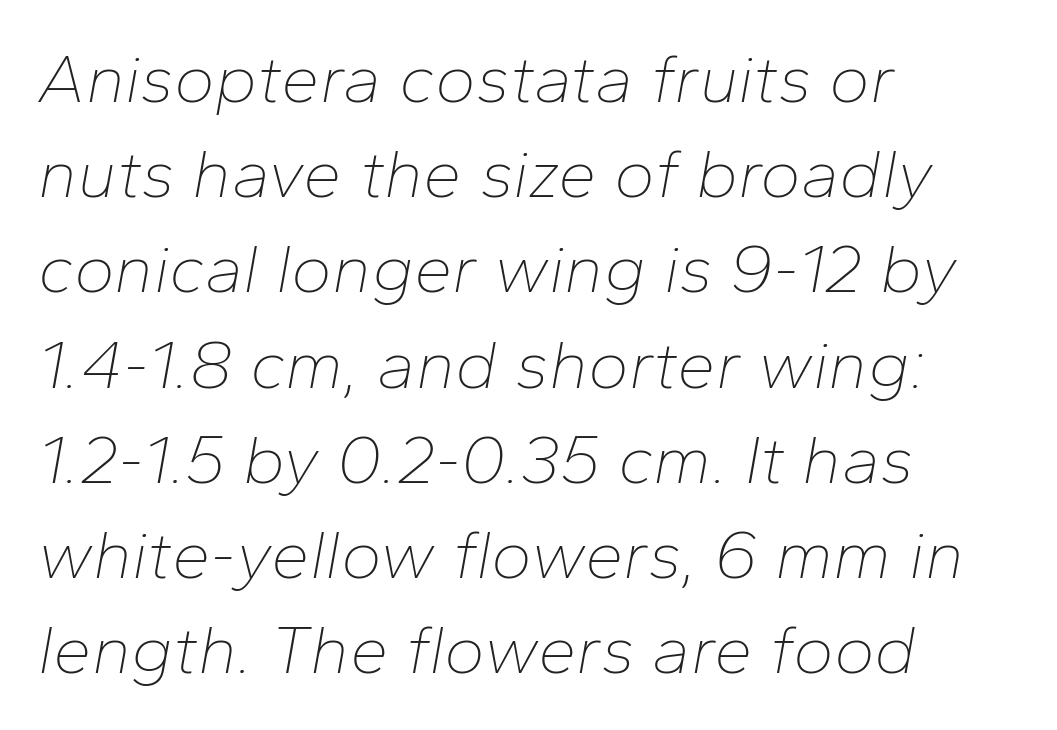
Proportional: the letters do not fall into vertical columns. Tracking value appears to be zero — textbook default spacing. Slant detected: the letters are inclined. Notice how the passage keeps a crisp vertical edge on the left only.
